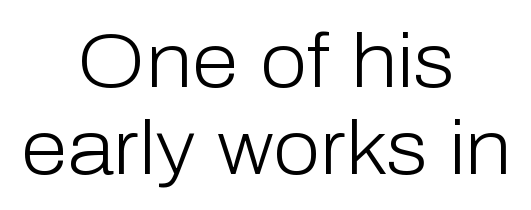
The text block is weighted toward neither margin, spreading evenly from the middle. Varying glyph widths throughout — classic text-font behaviour. The block of text is dense from top to bottom, with scant space between rows. This sample uses an upright cut, with every glyph sitting square on the baseline. This sample uses a sans-serif face. Is the type heavy? It reads as light-to-regular instead.
